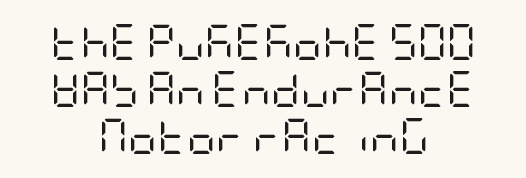
A quiet, ordinary-to-light weight characterises the typeface. The passage shown is typeset with a sans-serif family. The lettering stays uniformly vertical, giving the passage a roman look. The space between consecutive lines is moderate.
